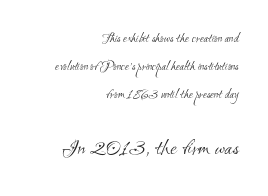
Horizontal alignment here is rightward, an uncommon choice for prose. Compared with typical paragraphs, the rows here are farther apart. Look at the tracking — it's just the regular setting, nothing added. A student would notice the bottom passage is typeset larger than what precedes it.
